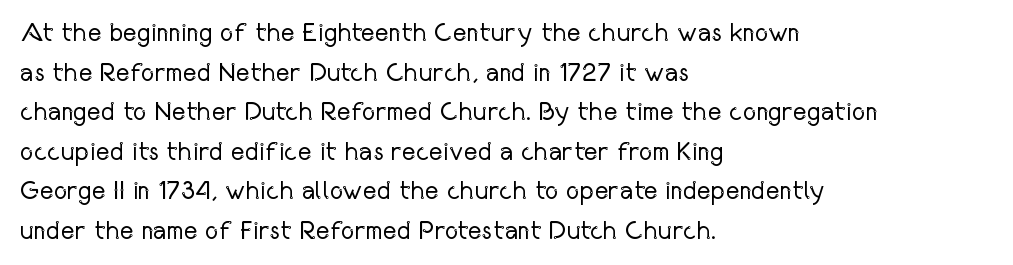
The block of text has a typical density, with ordinary space between rows. The line texture is even and compact thanks to regular tracking. Nothing heavy about these letters — not bold at all. Which margin do the lines hug? The left one — the right edge is uneven.
